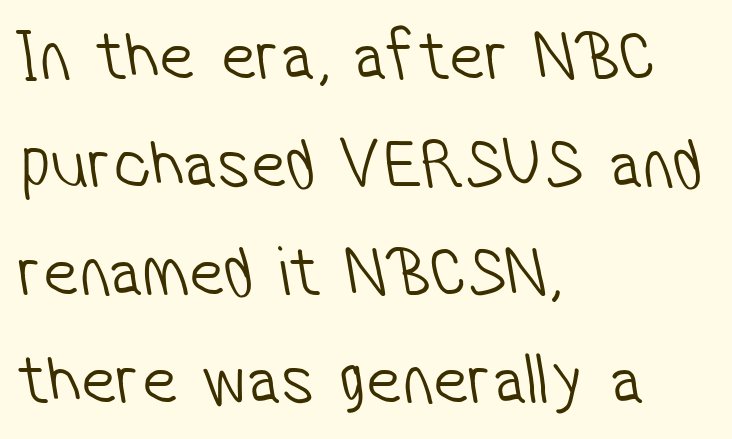
Q: Is the text bold? A: No.
Q: Is the typeface a serif or a sans-serif typeface? A: Sans-serif.
Q: Is the text underlined? A: No.
Q: How is the paragraph aligned? A: Left-aligned.
Q: Is the spacing between letters normal or unusually wide? A: Normal.
Q: Is the spacing between lines tight, normal or loose? A: Normal.
Q: Width (condensed, normal, or wide)? A: Condensed.
Q: Stroke contrast? A: Low.
Q: x-height? A: Medium.
Q: Monospaced? A: No.
